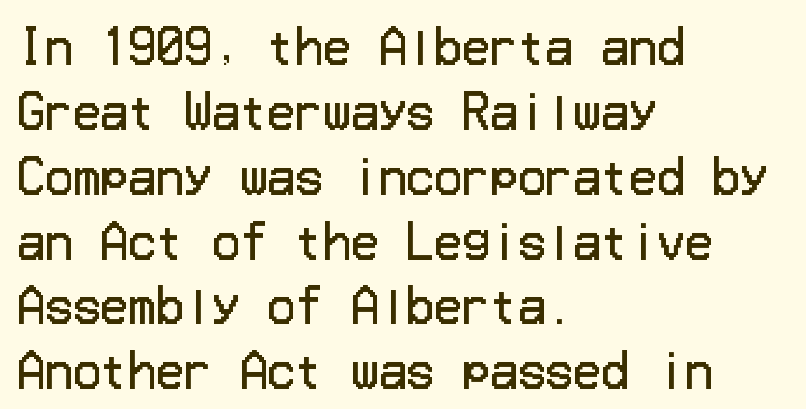
{"serif": "no", "italic": "no", "bold": "no", "weight": "regular", "width": "normal", "stroke_contrast": "low", "x_height": "medium", "underline": "no", "align": "left", "line_spacing": "normal", "line_spacing_ratio": 1.41, "letter_spacing": "normal", "letter_spacing_em": 0.0, "glyph_px": 46}
